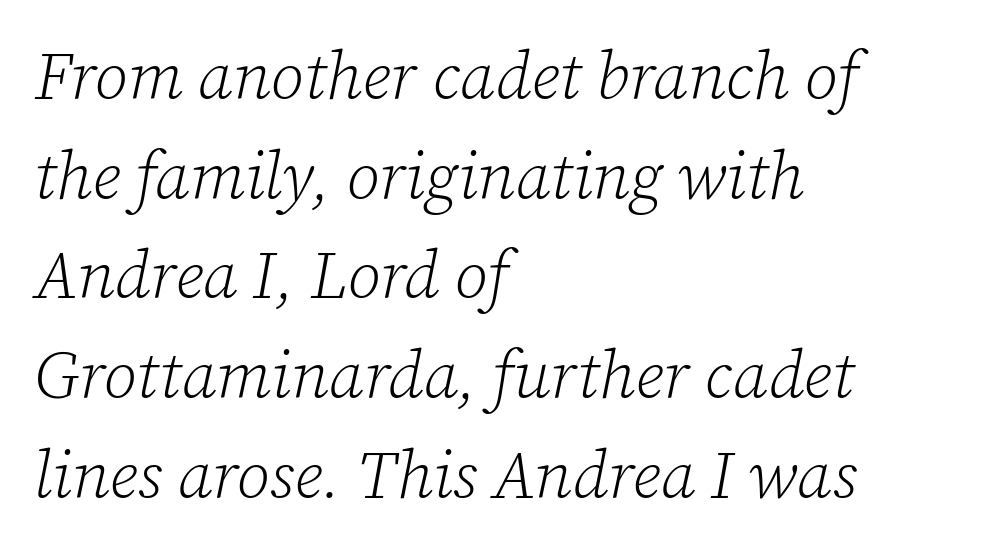
{"serif": "yes", "italic": "yes", "lean": "right", "slant_degrees": 12, "bold": "no", "weight": "light", "width": "normal", "stroke_contrast": "low", "x_height": "medium", "monospaced": "no", "underline": "no", "align": "left", "line_spacing": "normal", "line_spacing_ratio": 1.51, "letter_spacing": "normal", "letter_spacing_em": 0.0, "glyph_px": 66}
